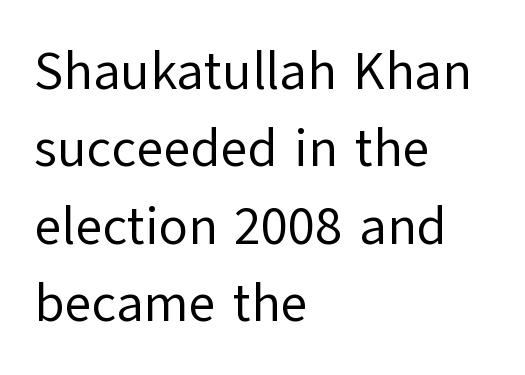
{"serif": "no", "italic": "no", "bold": "no", "weight": "regular", "width": "normal", "stroke_contrast": "low", "x_height": "medium", "monospaced": "no", "underline": "no", "align": "left", "line_spacing": "normal", "line_spacing_ratio": 1.46, "letter_spacing": "normal", "letter_spacing_em": 0.0, "glyph_px": 53}
